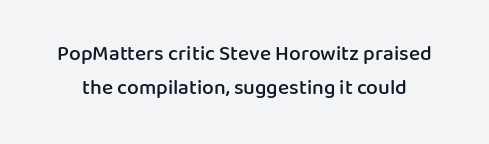
The image shows 21 px text type, upright; set normal line spacing (1.6x), normal letter spacing, not underlined.
